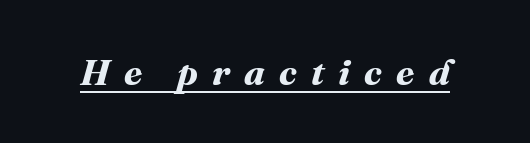
{"bold": "yes", "weight": "bold", "width": "normal", "stroke_contrast": "medium", "x_height": "medium", "monospaced": "no", "underline": "yes", "letter_spacing": "wide", "letter_spacing_em": 0.38, "glyph_px": 37}
